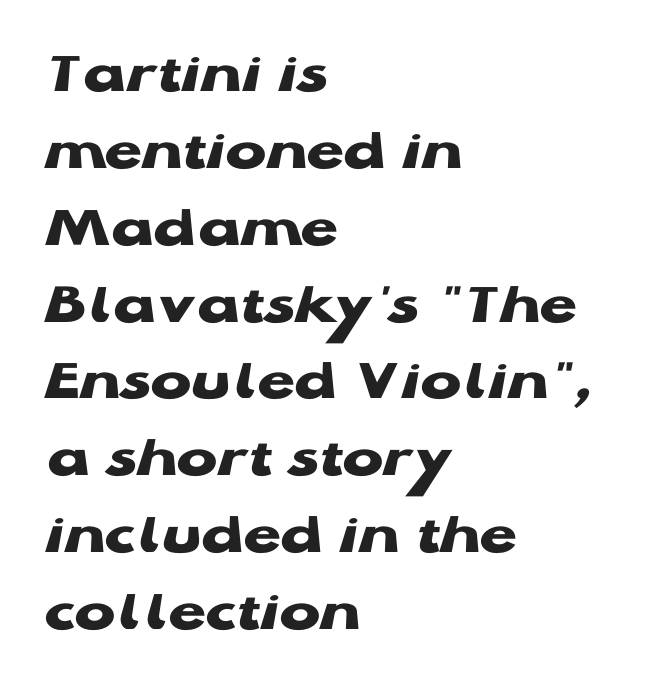
{"serif": "no", "italic": "no", "bold": "yes", "weight": "heavy", "width": "wide", "stroke_contrast": "low", "x_height": "medium", "monospaced": "no", "underline": "no", "align": "left", "line_spacing": "normal", "line_spacing_ratio": 1.26, "letter_spacing": "normal", "letter_spacing_em": 0.0, "glyph_px": 61}
